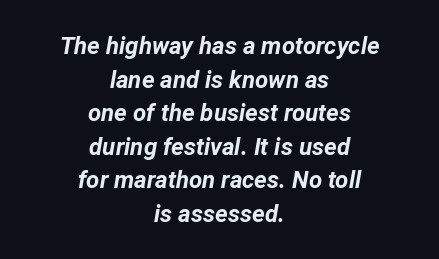
The image shows 24 px bold type, italic (leaning right); set centered, normal line spacing (1.4x), normal letter spacing, not underlined.
